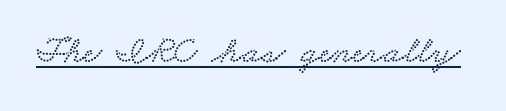
{"serif": "yes", "width": "wide", "stroke_contrast": "low", "x_height": "small", "monospaced": "no", "underline": "yes", "letter_spacing": "normal", "letter_spacing_em": 0.0, "glyph_px": 38}
